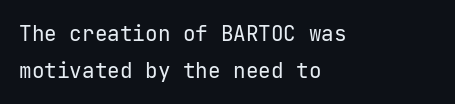
{"italic": "no", "bold": "no", "underline": "no", "align": "left", "line_spacing_ratio": 1.76, "letter_spacing": "normal", "letter_spacing_em": 0.0, "glyph_px": 21}
